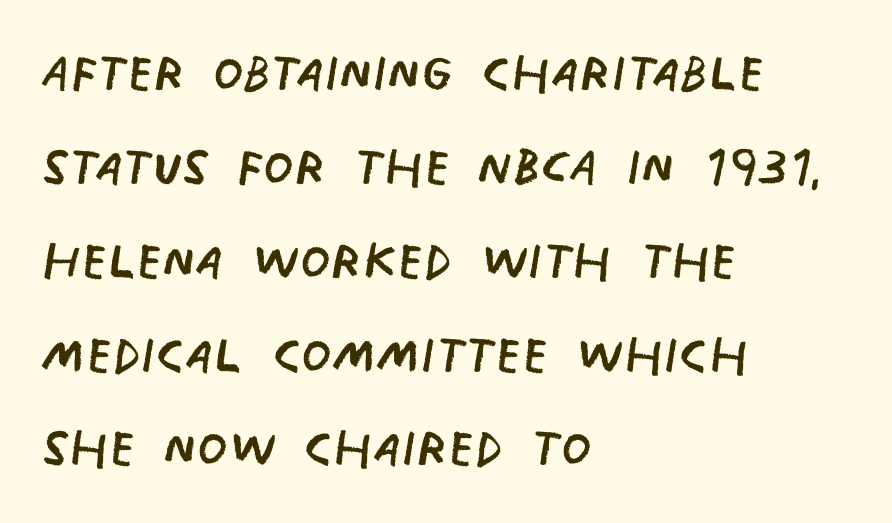
{"serif": "no", "bold": "no", "weight": "regular", "width": "condensed", "stroke_contrast": "low", "x_height": "large", "monospaced": "no", "underline": "no", "align": "left", "line_spacing": "normal", "line_spacing_ratio": 1.36, "letter_spacing": "normal", "letter_spacing_em": 0.0, "glyph_px": 69}
